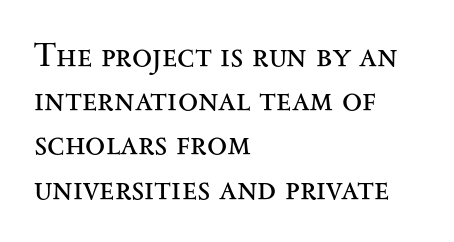
Has an underline been added? It has not. Varying glyph widths throughout — classic text-font behaviour. Classification — serif. No letter is thick-stroked: the sample isn't bold. Quick note: interline space is typical.
